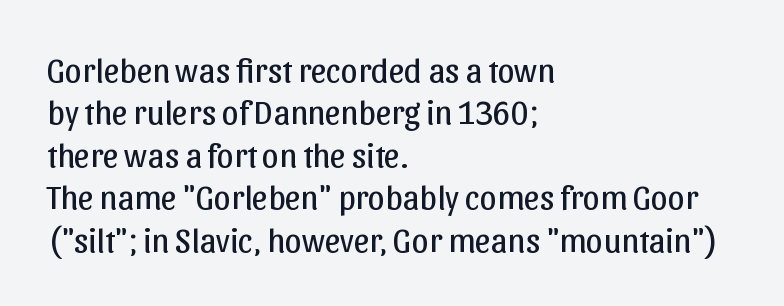
Q: Is the text bold? A: No.
Q: Is the text italic (slanted)? A: No, it is upright.
Q: Is the typeface a serif or a sans-serif typeface? A: Sans-serif.
Q: Is the text underlined? A: No.
Q: How is the paragraph aligned? A: Left-aligned.
Q: Is the spacing between letters normal or unusually wide? A: Normal.
Q: Is the spacing between lines tight, normal or loose? A: Normal.
Q: Width (condensed, normal, or wide)? A: Normal.
Q: Stroke contrast? A: Low.
Q: x-height? A: Medium.
Q: Monospaced? A: No.
